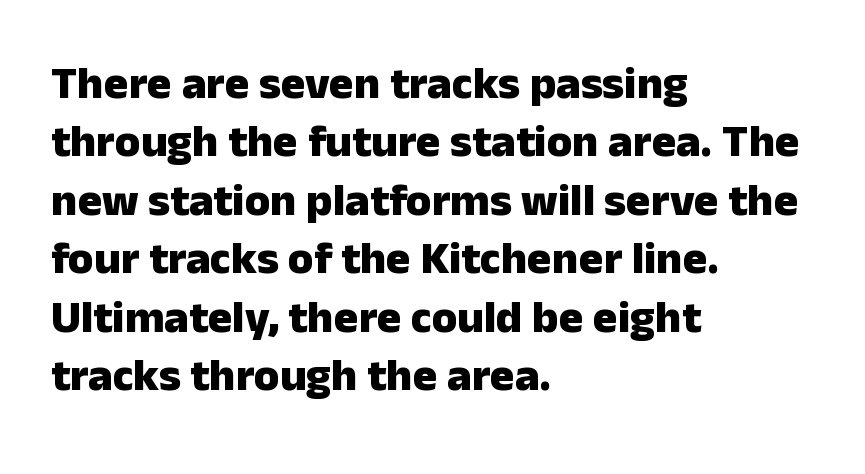
{"serif": "no", "italic": "no", "bold": "yes", "weight": "heavy", "width": "normal", "stroke_contrast": "low", "x_height": "medium", "monospaced": "no", "underline": "no", "align": "left", "line_spacing": "normal", "line_spacing_ratio": 1.27, "letter_spacing": "normal", "letter_spacing_em": 0.0, "glyph_px": 46}
